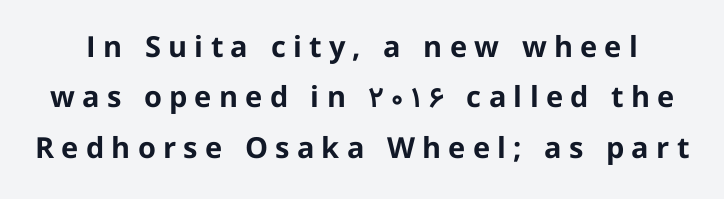
Q: Is the text bold? A: Yes.
Q: Is the text italic (slanted)? A: No, it is upright.
Q: Is the typeface a serif or a sans-serif typeface? A: Sans-serif.
Q: Is the text underlined? A: No.
Q: Is the spacing between letters normal or unusually wide? A: Unusually wide.
Q: Width (condensed, normal, or wide)? A: Normal.
Q: Stroke contrast? A: Low.
Q: x-height? A: Medium.
Q: Monospaced? A: No.
